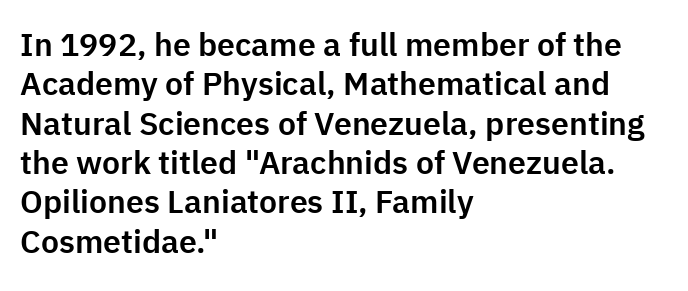
Observe the absence of serifs on each vertical stroke in this sample. Look at the tracking — it's just the regular setting, nothing added. Proportional: the letters do not fall into vertical columns. Underlining? Definitely not there. Caption: multi-line text, flush left, ragged right. Style check: upright.
